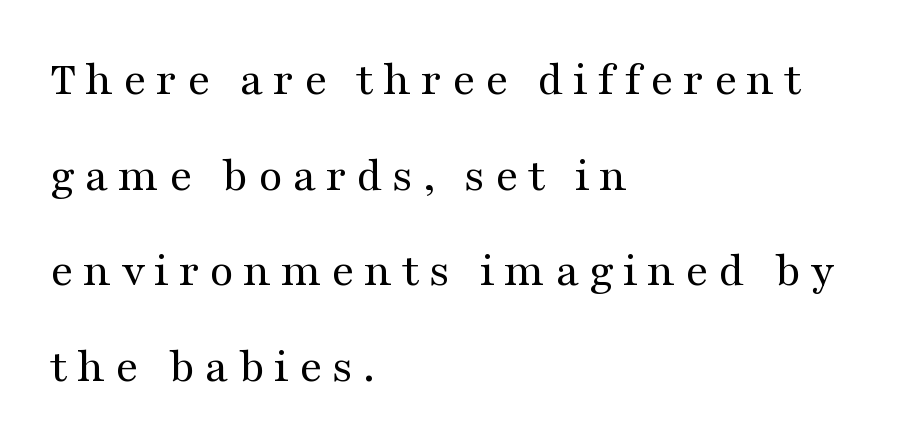
Which margin do the lines hug? The left one — the right edge is uneven. Stem width sits at or under what a default text font uses. The face used here is proportionally spaced, like ordinary book or web type. The line-height multiplier appears high, well above default.
